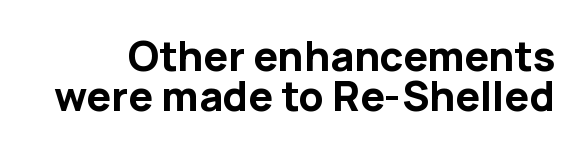
Q: Is the text bold? A: Yes.
Q: Is the text italic (slanted)? A: No, it is upright.
Q: Is the typeface a serif or a sans-serif typeface? A: Sans-serif.
Q: Is the text underlined? A: No.
Q: Is the spacing between letters normal or unusually wide? A: Normal.
Q: Is the spacing between lines tight, normal or loose? A: Tight.
Q: Width (condensed, normal, or wide)? A: Normal.
Q: Stroke contrast? A: Low.
Q: x-height? A: Medium.
Q: Monospaced? A: No.
